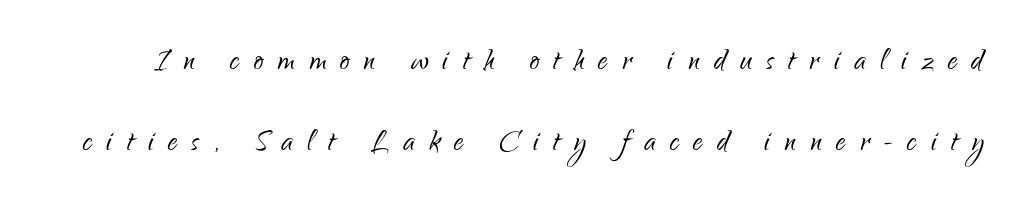
The horizontal fit of the characters is loose and conspicuously gappy. Stroke thickness stays within the range of a standard reading face or lighter. The specimen omits any rule beneath the text block's lines. Regarding leading, the lines here are spaced well apart. The characters display no serif detailing; their extremities are plain.
